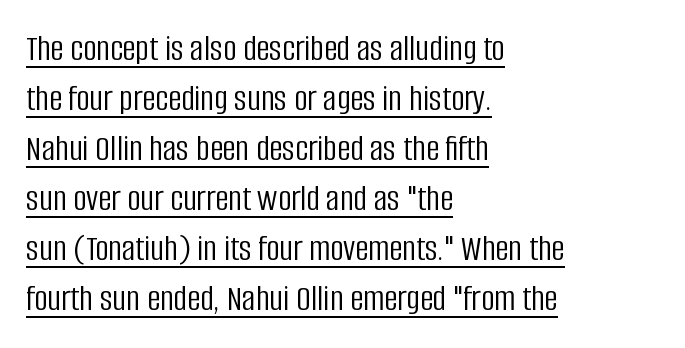
{"serif": "no", "italic": "no", "bold": "no", "weight": "light", "width": "condensed", "stroke_contrast": "low", "x_height": "large", "monospaced": "no", "underline": "yes", "align": "left", "line_spacing": "normal", "line_spacing_ratio": 1.35, "letter_spacing": "normal", "letter_spacing_em": 0.0, "glyph_px": 37}
